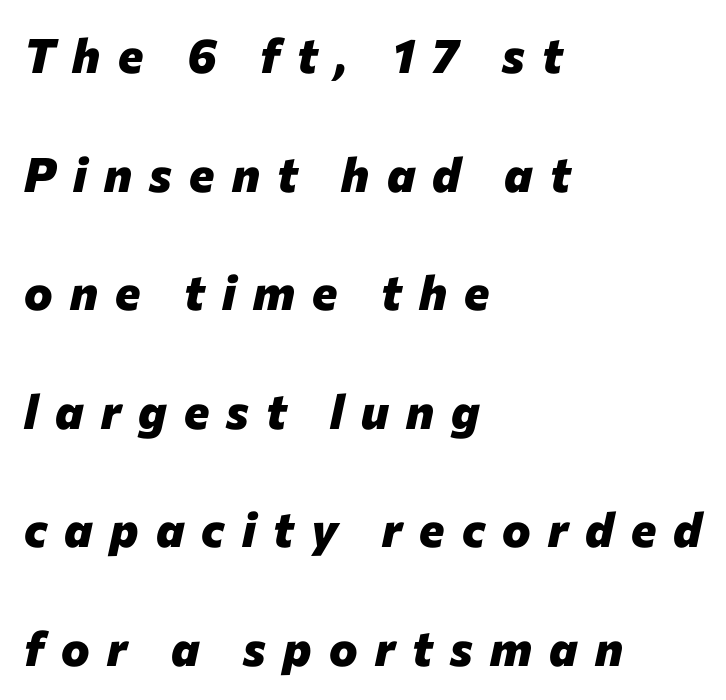
{"italic": "yes", "lean": "right", "slant_degrees": 12, "bold": "yes", "weight": "heavy", "width": "normal", "stroke_contrast": "low", "x_height": "medium", "monospaced": "no", "underline": "no", "align": "left", "line_spacing": "loose", "line_spacing_ratio": 2.47, "letter_spacing": "wide", "letter_spacing_em": 0.36, "glyph_px": 48}
